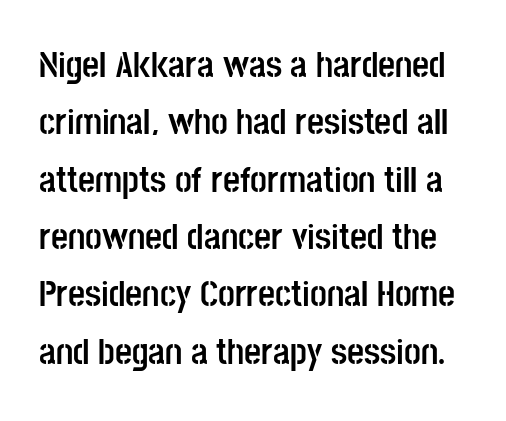
{"serif": "no", "italic": "no", "bold": "yes", "weight": "semibold", "width": "condensed", "stroke_contrast": "low", "x_height": "large", "monospaced": "no", "underline": "no", "line_spacing": "normal", "line_spacing_ratio": 1.55, "letter_spacing": "normal", "letter_spacing_em": 0.0, "glyph_px": 37}
